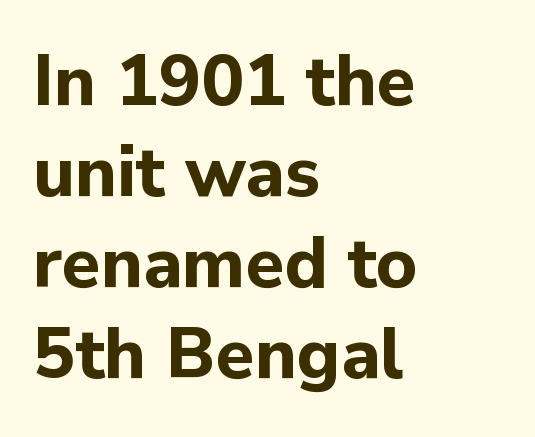
{"serif": "no", "italic": "no", "bold": "yes", "weight": "bold", "width": "normal", "stroke_contrast": "low", "x_height": "medium", "monospaced": "no", "underline": "no", "align": "left", "line_spacing": "normal", "line_spacing_ratio": 1.28, "letter_spacing": "normal", "letter_spacing_em": 0.0, "glyph_px": 71}
